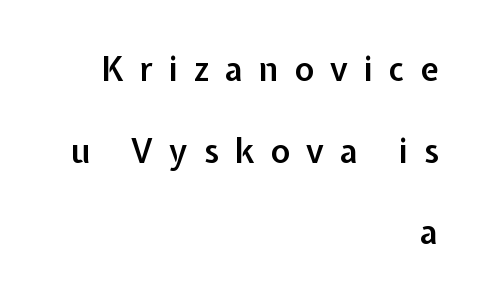
The type is letterspaced generously, with wide tracking. The face used here is a semibold: visibly heavier than regular, lighter than bold. A roman cut, with each character standing at attention. Line ends are locked; line starts wander. Lines of text with bare space underneath. This sample has the flowing, uneven cadence of proportional lettering.
